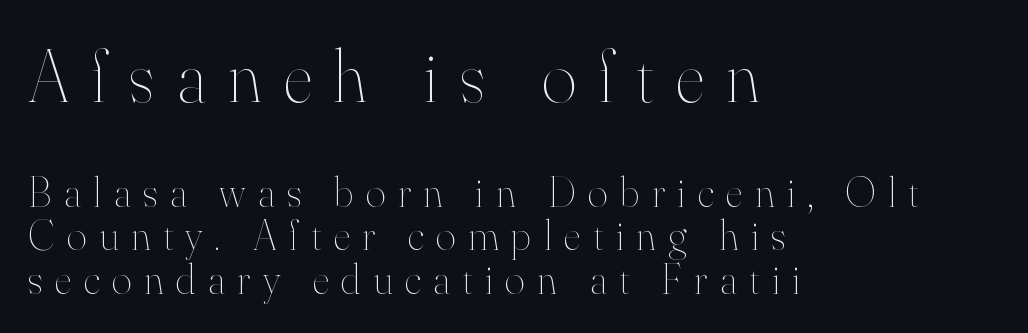
Underline: absent. Weight: not bold — regular or lighter. Leftover space on each line is placed entirely after the last word. What's the leading like? Squeezed, with rows nearly overlapping.
